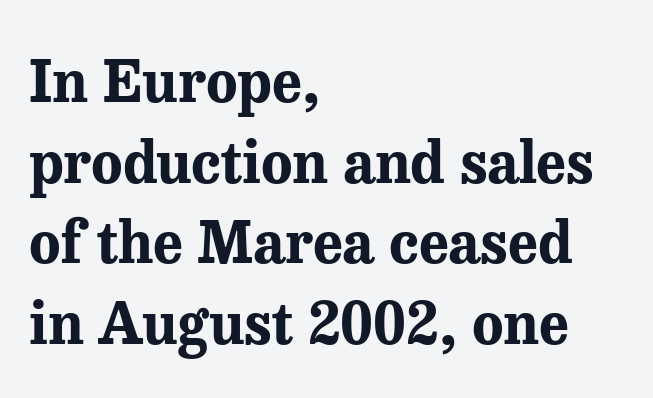
The image shows 58 px bold serif type, upright; set left-aligned, normal line spacing (1.39x), normal letter spacing, not underlined; medium stroke contrast and a medium x-height.
